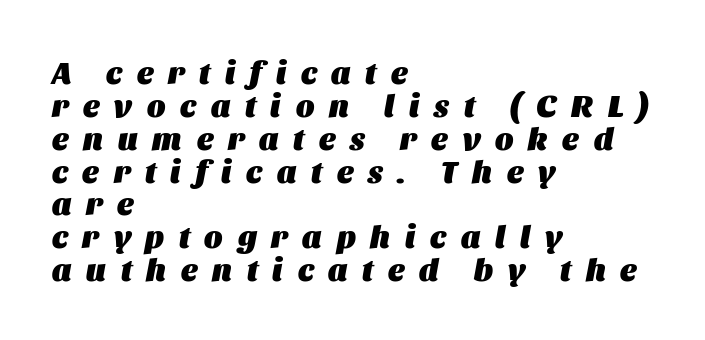
The image shows 31 px heavy type, italic (leaning right); set left-aligned, tight line spacing (1.06x), unusually wide letter spacing (+0.48 em), not underlined; medium stroke contrast and a large x-height.
